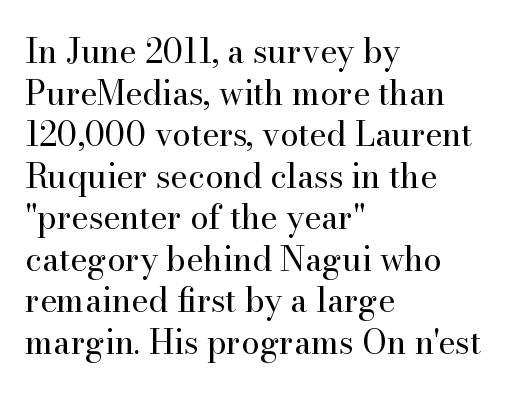
The image shows 33 px regular-weight serif type, upright; set left-aligned, normal line spacing (1.26x), normal letter spacing, not underlined; high stroke contrast and a small x-height.
